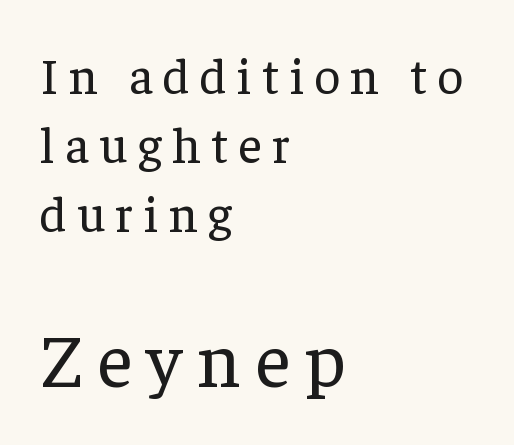
Which of the two is more prominent by size? The second, at the bottom. The weight would be labelled regular, book, light, or lighter still. The words here are not underlined. Teacher's note: observe the even left margin — that is flush-left alignment. The face used here is proportionally spaced, like ordinary book or web type. Compared with typical paragraphs, the rows here are spaced about the same.
